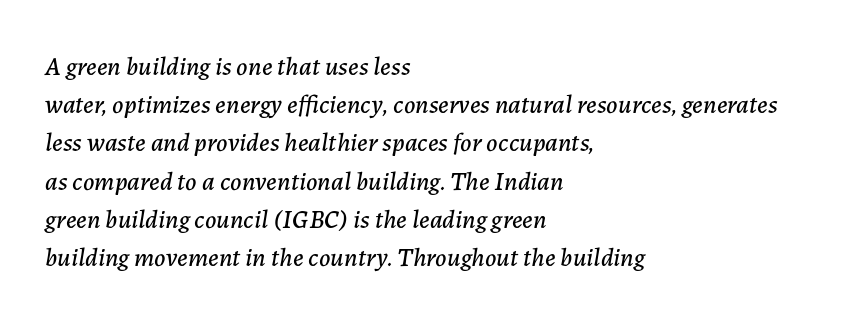
{"italic": "yes", "lean": "right", "slant_degrees": 7, "underline": "no", "align": "left", "line_spacing": "normal", "line_spacing_ratio": 1.47, "letter_spacing": "normal", "letter_spacing_em": 0.0, "glyph_px": 26}
